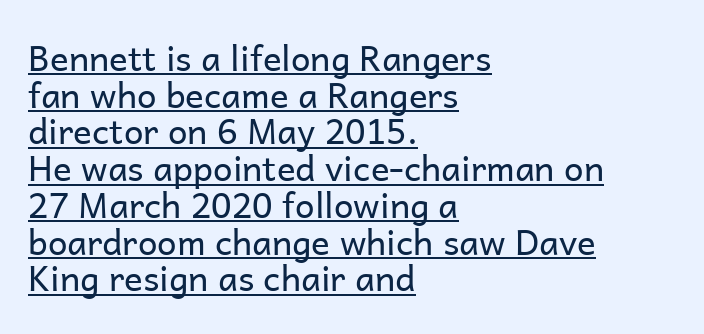
Q: Is the text bold? A: No.
Q: Is the text italic (slanted)? A: No, it is upright.
Q: Is the typeface a serif or a sans-serif typeface? A: Sans-serif.
Q: Is the text underlined? A: Yes.
Q: How is the paragraph aligned? A: Left-aligned.
Q: Is the spacing between letters normal or unusually wide? A: Normal.
Q: Is the spacing between lines tight, normal or loose? A: Tight.
Q: Width (condensed, normal, or wide)? A: Normal.
Q: Stroke contrast? A: Low.
Q: x-height? A: Medium.
Q: Monospaced? A: No.
